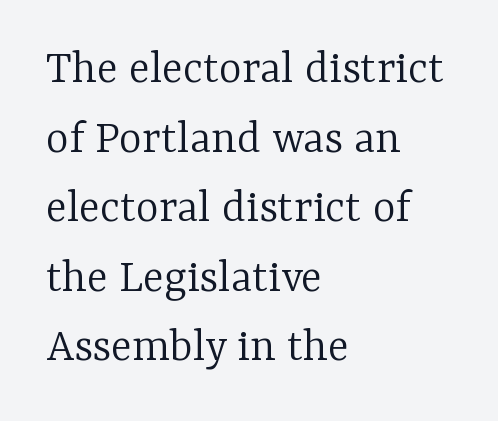
The letterforms sit shoulder to shoulder at normal distance. Typeset ragged right — the left edge is the straight one. Check the space under the baseline: it is left empty. These lines were composed using upright roman letters. You could not count columns in this text — the font is proportionally spaced.
